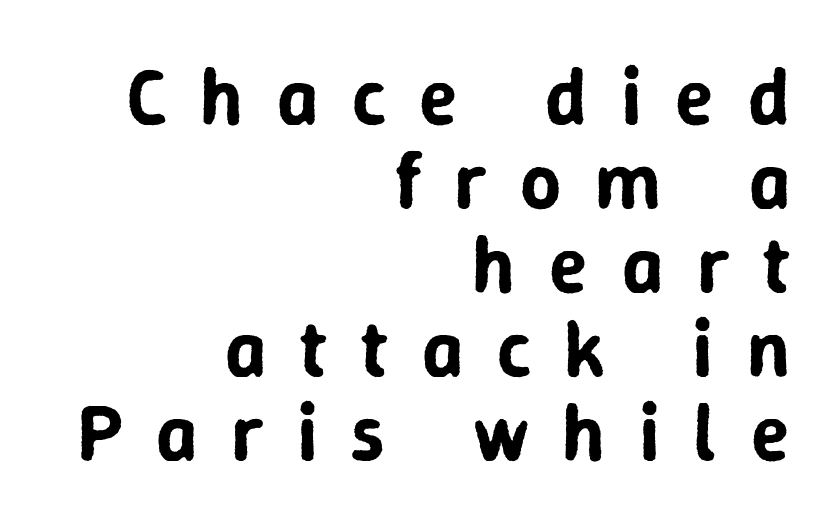
A typesetter would call this heavily tracked-out type. This sample has the flowing, uneven cadence of proportional lettering. The specimen omits any rule beneath the text block's lines. Is there any slant? The stems are plumb. The type family on display is of the sans-serif kind. The vertical gap from one line to the next is small.
